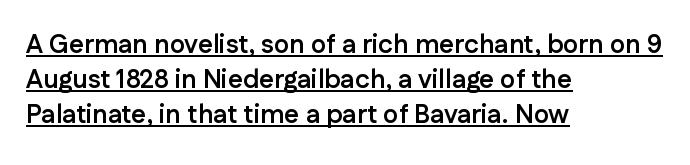
Q: Is the text bold? A: Yes.
Q: Is the text italic (slanted)? A: No, it is upright.
Q: Is the text underlined? A: Yes.
Q: How is the paragraph aligned? A: Left-aligned.
Q: Is the spacing between letters normal or unusually wide? A: Normal.
Q: Is the spacing between lines tight, normal or loose? A: Normal.
